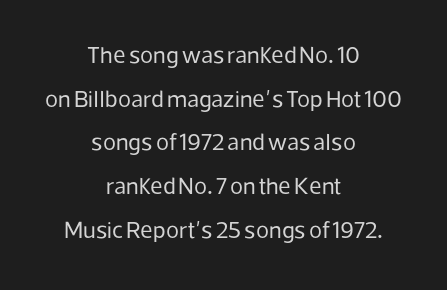
Glance below the letters and you will spot only blank space. Both edges are ragged and mirror each other, which tells us the setting is centered. The letters stand straight up with perfectly vertical stems. No extra tracking has been applied to these lines. No extra ink here — the face is not bold.
